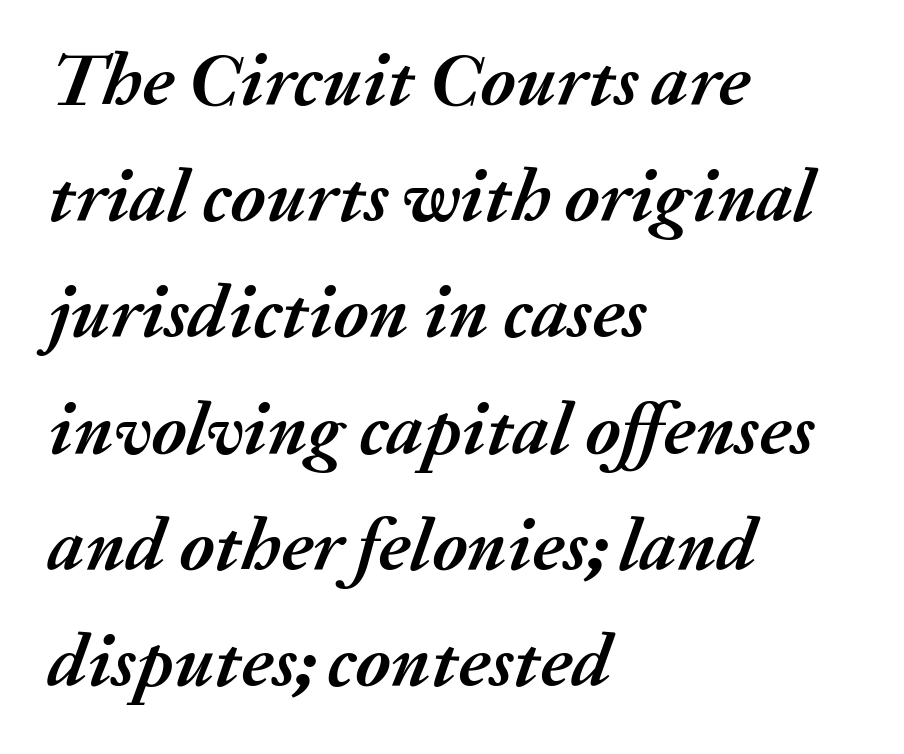
Q: Is the text bold? A: Yes.
Q: Is the text italic (slanted)? A: Yes, it leans right by about 20 degrees.
Q: Is the text underlined? A: No.
Q: How is the paragraph aligned? A: Left-aligned.
Q: Is the spacing between letters normal or unusually wide? A: Normal.
Q: Is the spacing between lines tight, normal or loose? A: Normal.
Q: Width (condensed, normal, or wide)? A: Normal.
Q: Stroke contrast? A: Medium.
Q: x-height? A: Medium.
Q: Monospaced? A: No.
